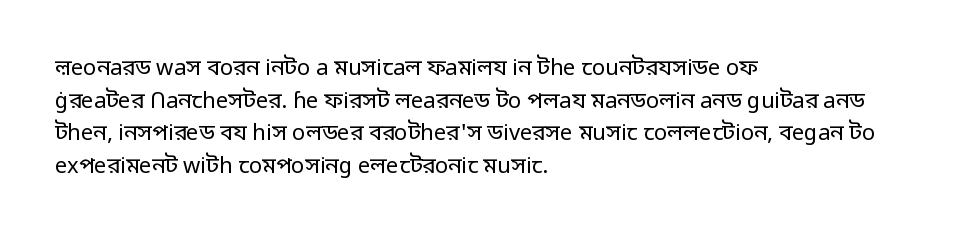
Rows of type keep a routine distance in the vertical direction. The space beneath each line is pristine and unruled. Which margin do the lines hug? The left one — the right edge is uneven. The letterforms sit shoulder to shoulder at normal distance.
